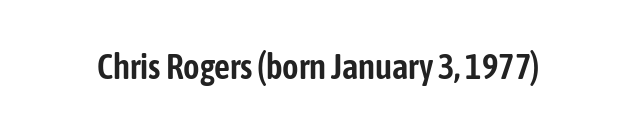
Q: Is the text italic (slanted)? A: No, it is upright.
Q: Is the typeface a serif or a sans-serif typeface? A: Sans-serif.
Q: Is the text underlined? A: No.
Q: Is the spacing between letters normal or unusually wide? A: Normal.
Q: Width (condensed, normal, or wide)? A: Condensed.
Q: Stroke contrast? A: Low.
Q: x-height? A: Medium.
Q: Monospaced? A: No.
